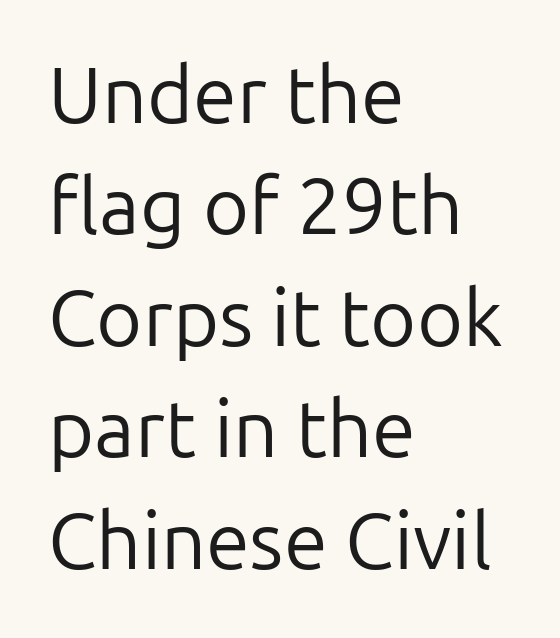
The image shows 79 px regular-weight sans-serif type, upright; set left-aligned, normal line spacing (1.41x), normal letter spacing, not underlined; low stroke contrast and a medium x-height.
